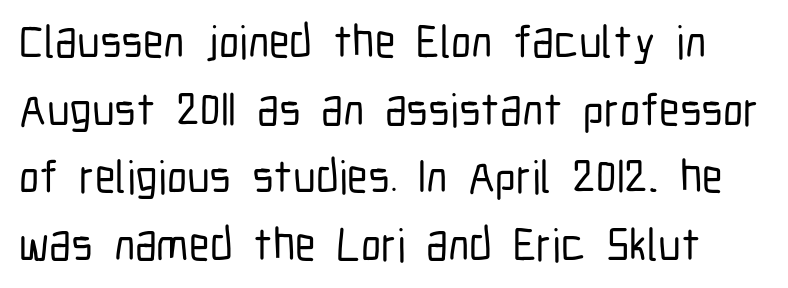
Q: Is the text italic (slanted)? A: No, it is upright.
Q: Is the typeface a serif or a sans-serif typeface? A: Sans-serif.
Q: Is the text underlined? A: No.
Q: Is the spacing between letters normal or unusually wide? A: Normal.
Q: Is the spacing between lines tight, normal or loose? A: Normal.
Q: Width (condensed, normal, or wide)? A: Condensed.
Q: Stroke contrast? A: Low.
Q: x-height? A: Medium.
Q: Monospaced? A: No.
